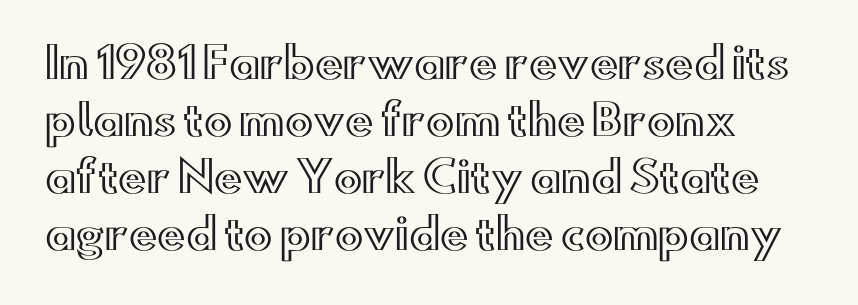
Q: Is the text italic (slanted)? A: No, it is upright.
Q: Is the text underlined? A: No.
Q: How is the paragraph aligned? A: Left-aligned.
Q: Is the spacing between letters normal or unusually wide? A: Normal.
Q: Is the spacing between lines tight, normal or loose? A: Normal.
Q: Width (condensed, normal, or wide)? A: Wide.
Q: x-height? A: Small.
Q: Monospaced? A: No.
